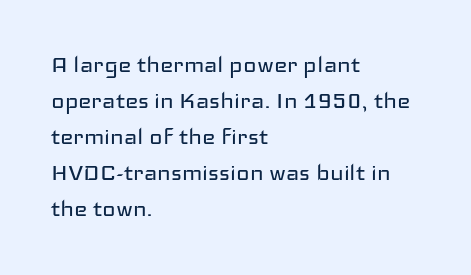
The space beneath each line is pristine and unruled. In terms of letterform style, serifs are entirely absent. Between one letter and the next there's only the usual sliver of space. Is the block centered? No — it sits flush against the left margin. It's the straight-up-and-down kind of type. Do the characters align in a grid? No, the font is proportional.
